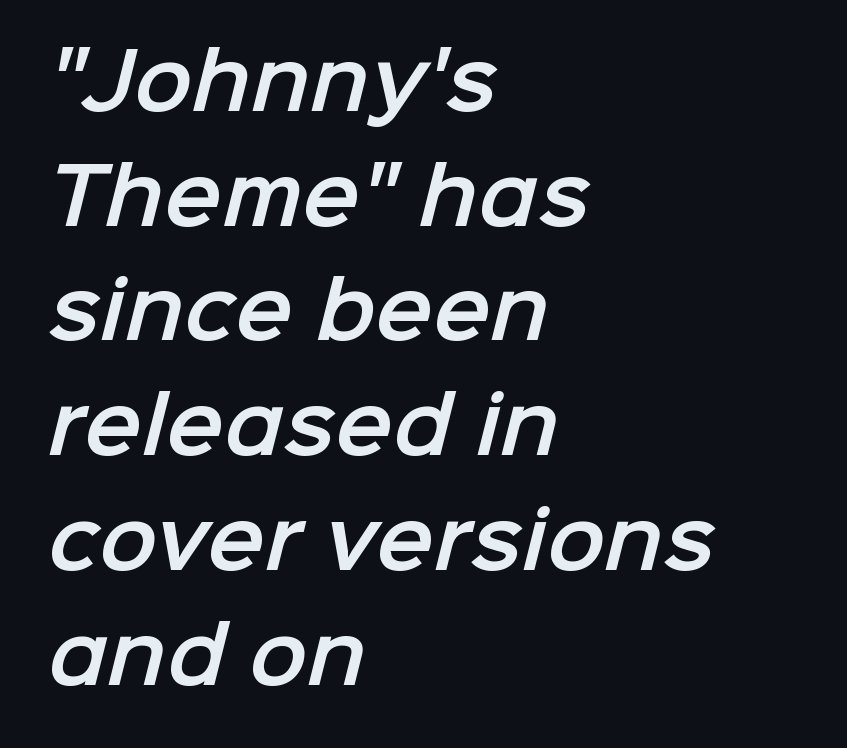
In terms of letterform style, serifs are entirely absent. Check the space under the baseline: it is left empty. One glance says typical: line gaps are just what's usual. Varying glyph widths throughout — classic text-font behaviour. This rendering leaves character spacing at its baseline value. Teacher's note: observe the even left margin — that is flush-left alignment.
